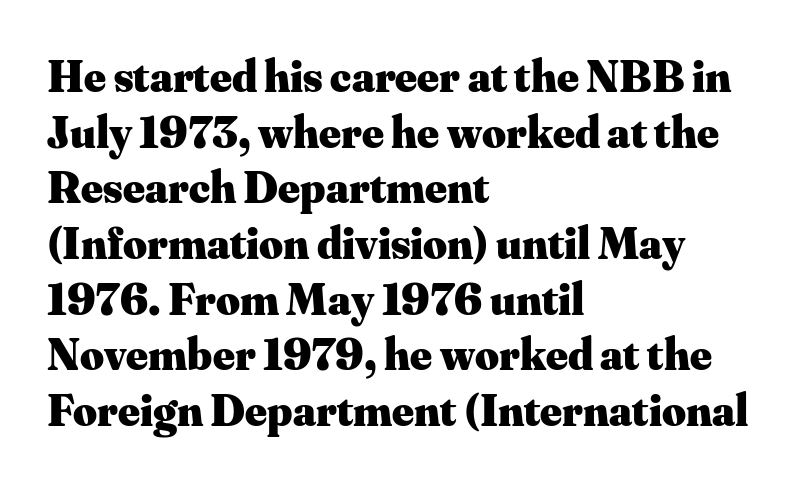
The image shows 46 px heavy serif type, upright; set left-aligned, line spacing 1.21x, normal letter spacing, not underlined; medium stroke contrast and a small x-height.
